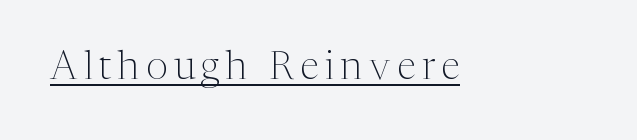
{"serif": "yes", "italic": "no", "bold": "no", "weight": "light", "width": "normal", "stroke_contrast": "medium", "x_height": "medium", "monospaced": "no", "underline": "yes", "glyph_px": 39}
